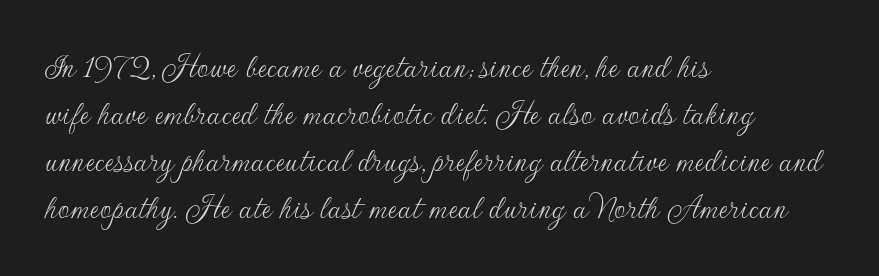
The image shows 36 px thin sans-serif type; set left-aligned, normal line spacing (1.31x), normal letter spacing, not underlined; low stroke contrast and a small x-height.
